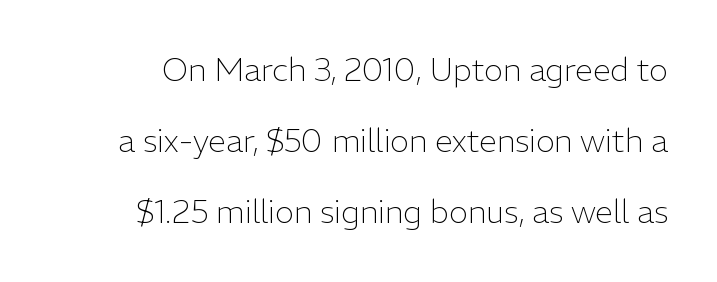
Q: Is the text bold? A: No.
Q: Is the text italic (slanted)? A: No, it is upright.
Q: Is the typeface a serif or a sans-serif typeface? A: Sans-serif.
Q: Is the text underlined? A: No.
Q: Is the spacing between letters normal or unusually wide? A: Normal.
Q: Is the spacing between lines tight, normal or loose? A: Loose.
Q: Width (condensed, normal, or wide)? A: Normal.
Q: Stroke contrast? A: Low.
Q: x-height? A: Medium.
Q: Monospaced? A: No.
